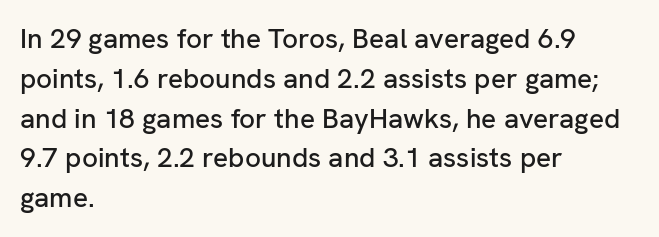
{"serif": "no", "italic": "no", "width": "normal", "stroke_contrast": "low", "x_height": "medium", "monospaced": "no", "underline": "no", "align": "left", "line_spacing": "normal", "line_spacing_ratio": 1.42, "letter_spacing": "normal", "letter_spacing_em": 0.0, "glyph_px": 28}
